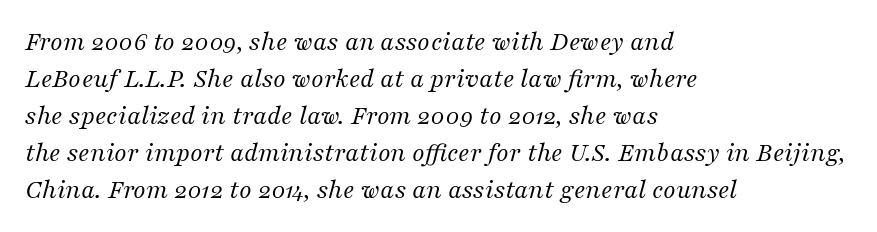
Q: Is the text bold? A: No.
Q: Is the text italic (slanted)? A: Yes, it leans right by about 16 degrees.
Q: Is the typeface a serif or a sans-serif typeface? A: Serif.
Q: Is the text underlined? A: No.
Q: How is the paragraph aligned? A: Left-aligned.
Q: Is the spacing between letters normal or unusually wide? A: Normal.
Q: Is the spacing between lines tight, normal or loose? A: Normal.
Q: Width (condensed, normal, or wide)? A: Normal.
Q: Stroke contrast? A: Medium.
Q: x-height? A: Medium.
Q: Monospaced? A: No.
